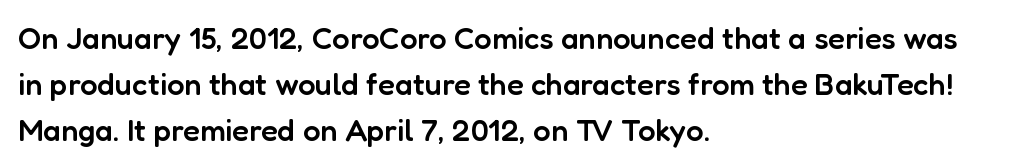
The image shows 31 px semibold sans-serif type, upright; set left-aligned, normal line spacing (1.49x), normal letter spacing, not underlined; low stroke contrast and a medium x-height.
